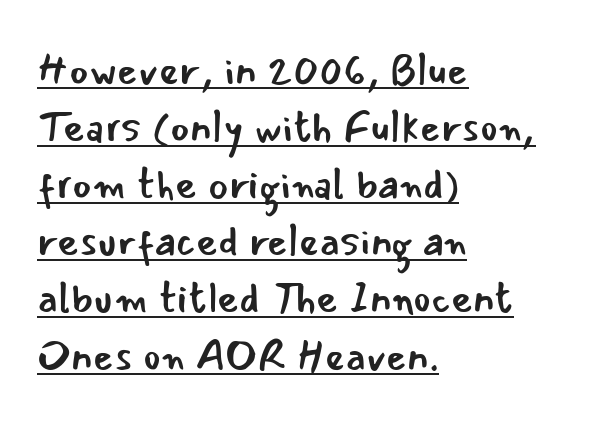
{"serif": "no", "italic": "no", "bold": "no", "weight": "regular", "width": "normal", "stroke_contrast": "low", "x_height": "small", "monospaced": "no", "underline": "yes", "align": "left", "line_spacing": "normal", "line_spacing_ratio": 1.36, "letter_spacing": "normal", "letter_spacing_em": 0.0, "glyph_px": 42}
